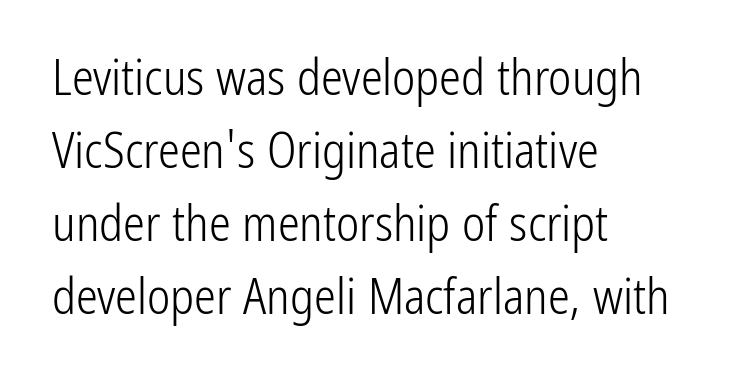
Q: Is the text bold? A: No.
Q: Is the text italic (slanted)? A: No, it is upright.
Q: Is the typeface a serif or a sans-serif typeface? A: Sans-serif.
Q: Is the text underlined? A: No.
Q: How is the paragraph aligned? A: Left-aligned.
Q: Is the spacing between letters normal or unusually wide? A: Normal.
Q: Is the spacing between lines tight, normal or loose? A: Normal.
Q: Width (condensed, normal, or wide)? A: Condensed.
Q: Stroke contrast? A: Low.
Q: x-height? A: Medium.
Q: Monospaced? A: No.
